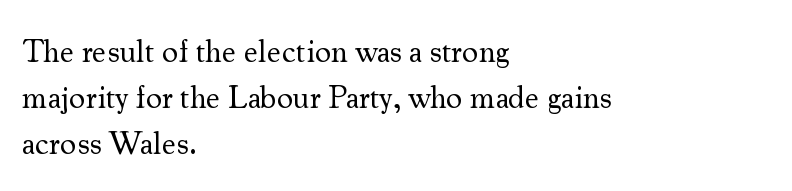
{"serif": "yes", "italic": "no", "bold": "no", "weight": "regular", "width": "normal", "stroke_contrast": "medium", "x_height": "small", "monospaced": "no", "underline": "no", "align": "left", "line_spacing": "normal", "line_spacing_ratio": 1.44, "letter_spacing": "normal", "letter_spacing_em": 0.0, "glyph_px": 32}
